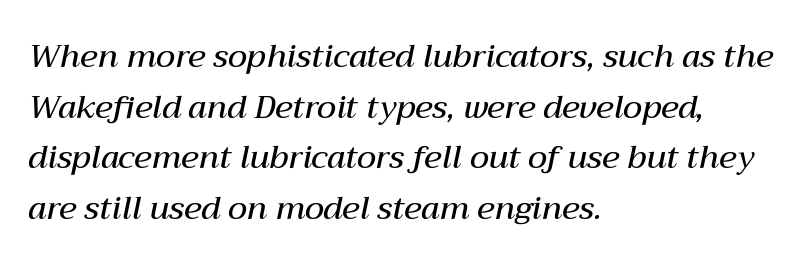
The image shows 32 px semibold type, italic (leaning right); set left-aligned, normal line spacing (1.58x), normal letter spacing, not underlined; medium stroke contrast and a medium x-height.
